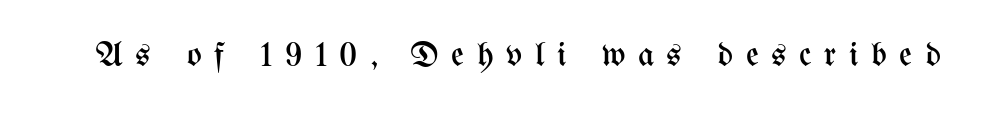
{"italic": "no", "bold": "no", "weight": "regular", "width": "condensed", "stroke_contrast": "medium", "x_height": "medium", "monospaced": "no", "underline": "no", "letter_spacing": "wide", "letter_spacing_em": 0.36, "glyph_px": 35}
